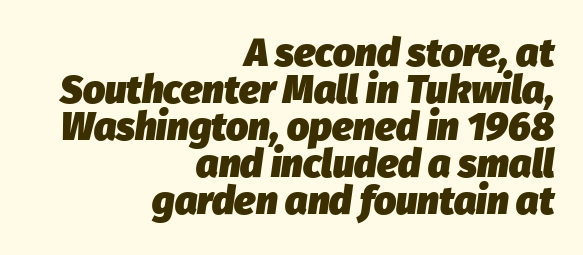
The image shows 39 px heavy type, italic (leaning right); set right-aligned, tight line spacing (0.95x), normal letter spacing, not underlined; low stroke contrast and a medium x-height.
